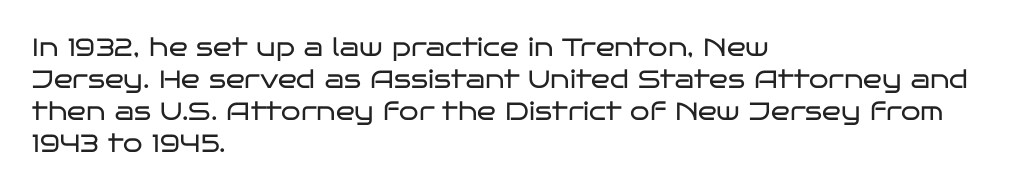
The image shows 25 px text type, upright; set left-aligned, normal line spacing (1.28x), normal letter spacing, not underlined.
